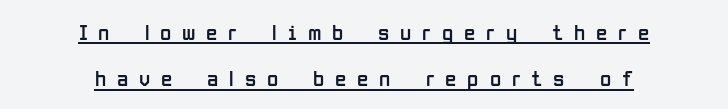
{"italic": "no", "bold": "no", "underline": "yes", "align": "center", "line_spacing": "loose", "line_spacing_ratio": 2.02, "letter_spacing": "wide", "letter_spacing_em": 0.47, "glyph_px": 23}
